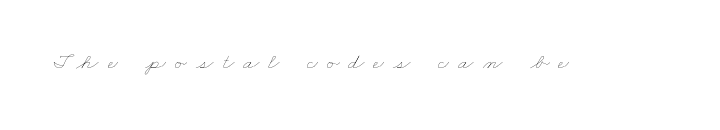
Q: Is the text bold? A: No.
Q: Is the text underlined? A: No.
Q: Is the spacing between letters normal or unusually wide? A: Unusually wide.
